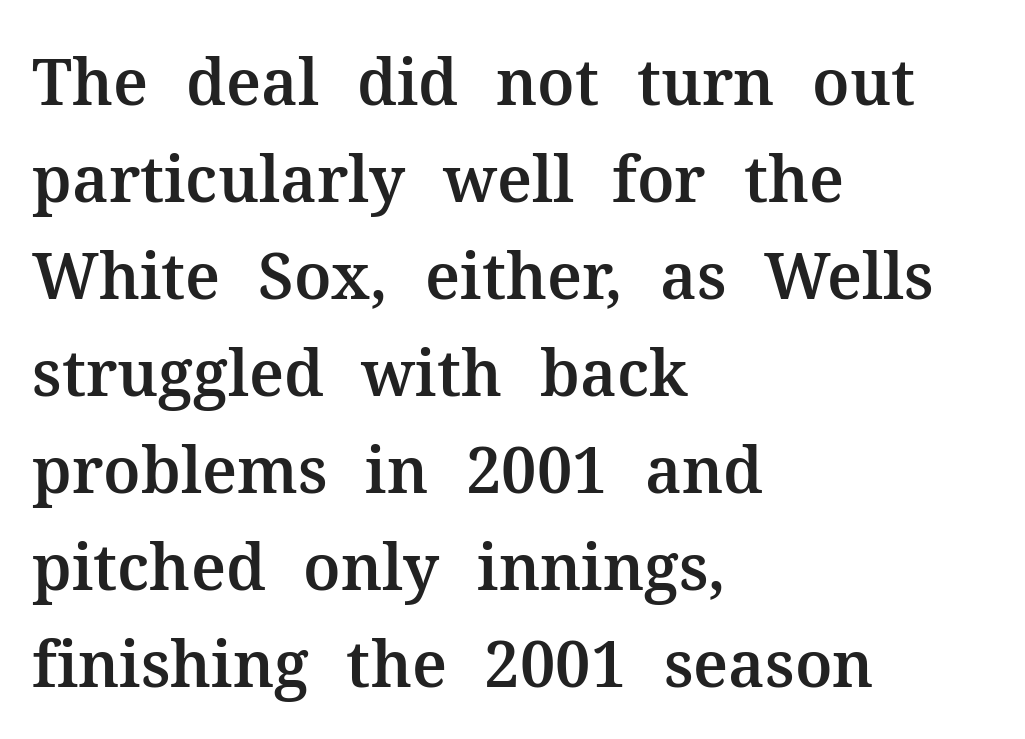
Q: Is the text italic (slanted)? A: No, it is upright.
Q: Is the typeface a serif or a sans-serif typeface? A: Serif.
Q: Is the text underlined? A: No.
Q: How is the paragraph aligned? A: Left-aligned.
Q: Is the spacing between letters normal or unusually wide? A: Normal.
Q: Is the spacing between lines tight, normal or loose? A: Normal.
Q: Width (condensed, normal, or wide)? A: Normal.
Q: Stroke contrast? A: Medium.
Q: x-height? A: Medium.
Q: Monospaced? A: No.
